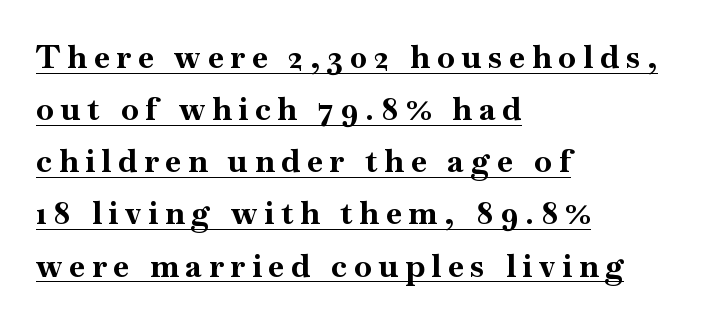
{"serif": "yes", "italic": "no", "bold": "yes", "weight": "bold", "width": "normal", "stroke_contrast": "high", "x_height": "small", "monospaced": "no", "underline": "yes", "align": "left", "line_spacing": "normal", "line_spacing_ratio": 1.63, "letter_spacing": "wide", "letter_spacing_em": 0.22, "glyph_px": 32}
